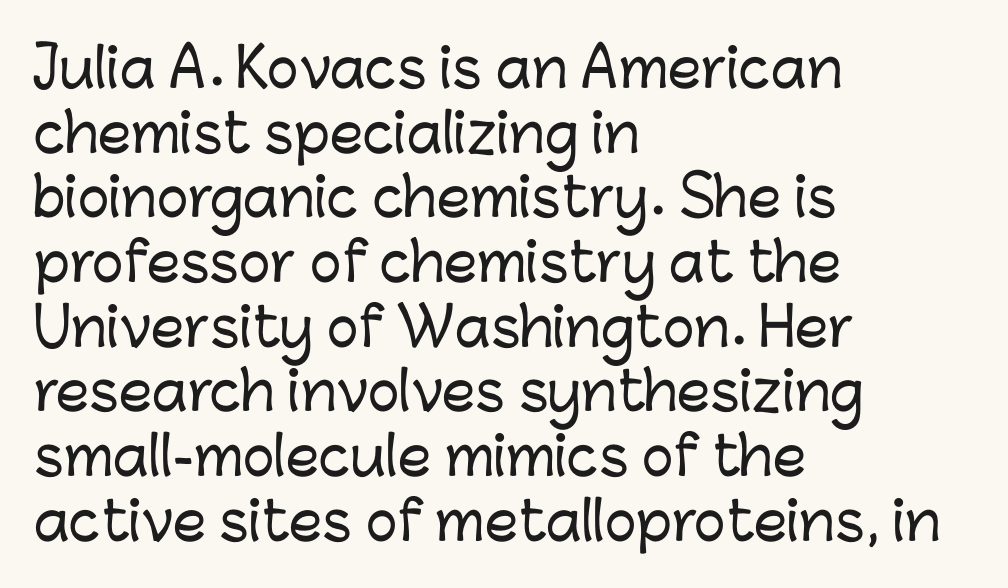
These lines are rendered in a variable-pitch font. Characters follow at the spacing the type designer built in. Posture: upright roman. This rendering features lettering with no underline.
